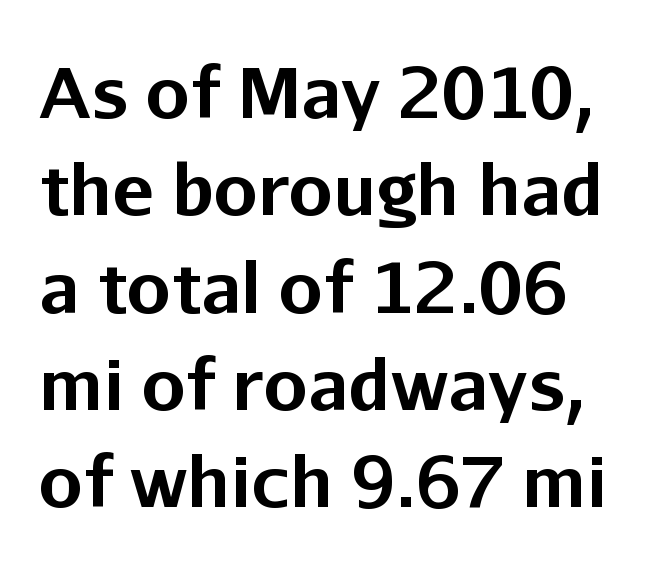
The font's upright variant was chosen for this text. Nobody touched the tracking dial on this one. Words float on clear page, feet unadorned. Honestly, the row spacing looks completely unremarkable. The rendering uses natural spacing where letterforms have individual widths.
